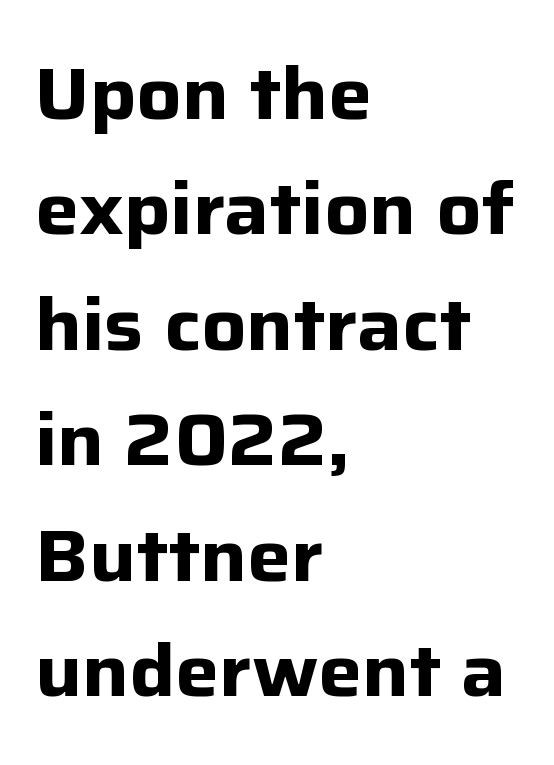
Q: Is the text bold? A: Yes.
Q: Is the text italic (slanted)? A: No, it is upright.
Q: Is the typeface a serif or a sans-serif typeface? A: Sans-serif.
Q: Is the text underlined? A: No.
Q: How is the paragraph aligned? A: Left-aligned.
Q: Is the spacing between letters normal or unusually wide? A: Normal.
Q: Is the spacing between lines tight, normal or loose? A: Normal.
Q: Width (condensed, normal, or wide)? A: Normal.
Q: Stroke contrast? A: Low.
Q: x-height? A: Medium.
Q: Monospaced? A: No.
